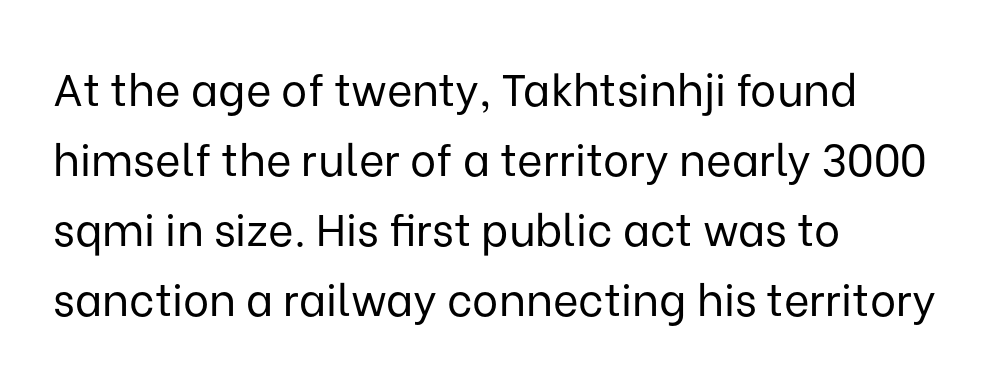
{"serif": "no", "italic": "no", "bold": "no", "weight": "regular", "width": "normal", "stroke_contrast": "low", "x_height": "medium", "monospaced": "no", "underline": "no", "align": "left", "line_spacing": "normal", "line_spacing_ratio": 1.59, "letter_spacing": "normal", "letter_spacing_em": 0.0, "glyph_px": 44}
